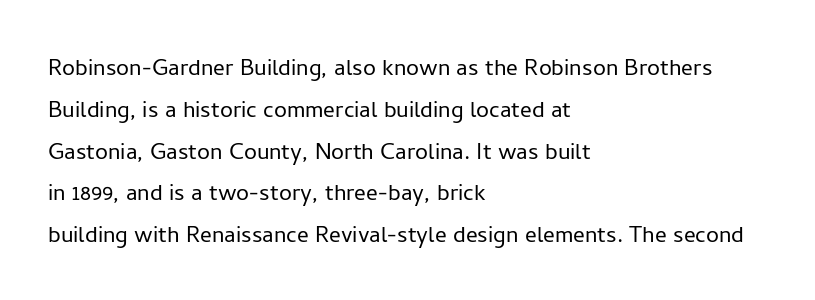
Q: Is the text bold? A: No.
Q: Is the text italic (slanted)? A: No, it is upright.
Q: Is the typeface a serif or a sans-serif typeface? A: Sans-serif.
Q: Is the text underlined? A: No.
Q: How is the paragraph aligned? A: Left-aligned.
Q: Is the spacing between letters normal or unusually wide? A: Normal.
Q: Is the spacing between lines tight, normal or loose? A: Normal.
Q: Width (condensed, normal, or wide)? A: Normal.
Q: Stroke contrast? A: Low.
Q: x-height? A: Medium.
Q: Monospaced? A: No.
